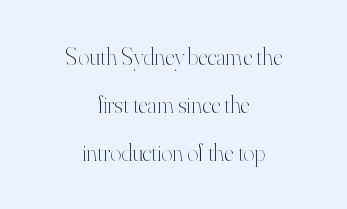
The image shows 24 px text type, upright; set centered, loose line spacing (2.0x), normal letter spacing, not underlined.
